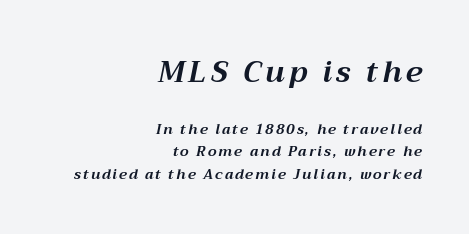
{"italic": "yes", "lean": "right", "slant_degrees": 12, "bold": "yes", "weight": "bold", "width": "normal", "stroke_contrast": "medium", "x_height": "medium", "monospaced": "no", "underline": "no", "align": "right", "line_spacing": "normal", "line_spacing_ratio": 1.61, "larger_block": "first", "size_ratio": 2.07, "glyph_px": 29}
